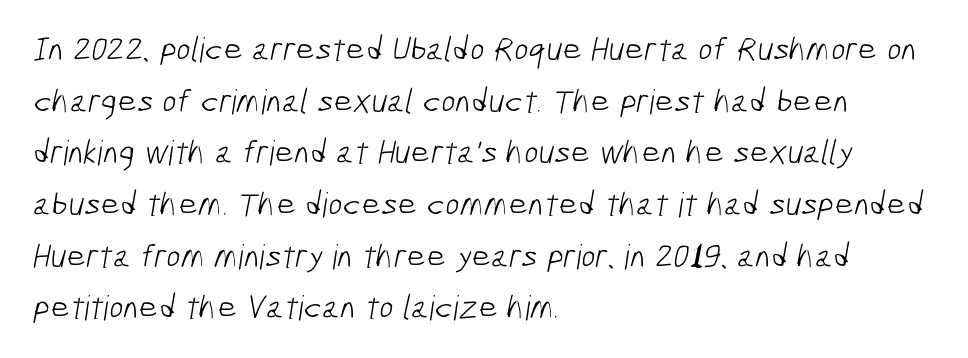
The image shows 34 px light, condensed sans-serif type; set left-aligned, normal line spacing (1.52x), normal letter spacing, not underlined; low stroke contrast and a medium x-height.
